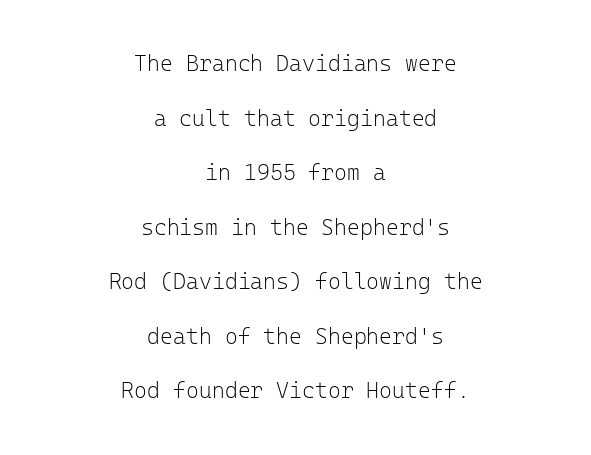
{"italic": "no", "bold": "no", "underline": "no", "align": "center", "line_spacing": "loose", "line_spacing_ratio": 2.48, "letter_spacing": "normal", "letter_spacing_em": 0.0, "glyph_px": 22}
